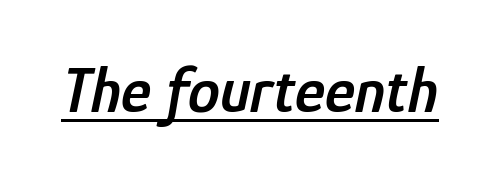
The image shows 64 px semibold, condensed type, italic (leaning right); set normal letter spacing, underlined; low stroke contrast and a medium x-height.
